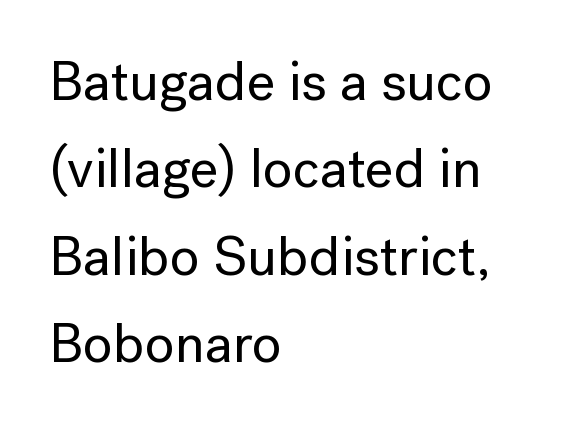
The lettering holds an erect, upright posture throughout. These lines are rendered in a variable-pitch font. The space beneath each line is pristine and unruled. A student would call this left alignment; a typographer would say flush left, rag right. The letters sit at their default tracking, neither squeezed nor spread. These lines are composed in type without serifs.
